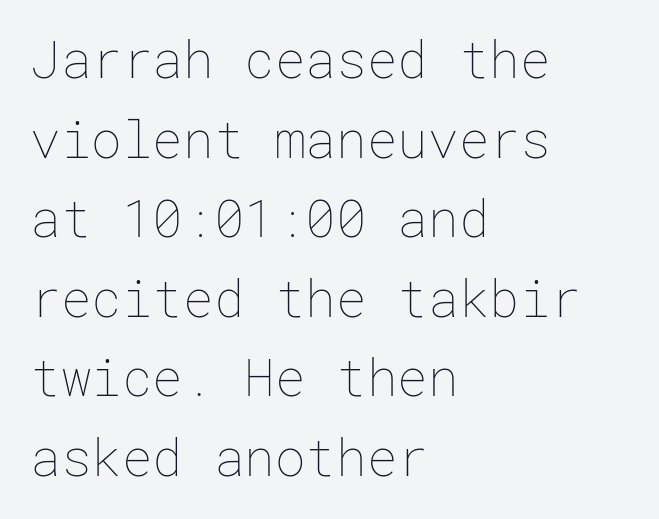
The image shows 51 px thin type, upright; set left-aligned, normal line spacing (1.56x), normal letter spacing, not underlined; low stroke contrast and a medium x-height.
